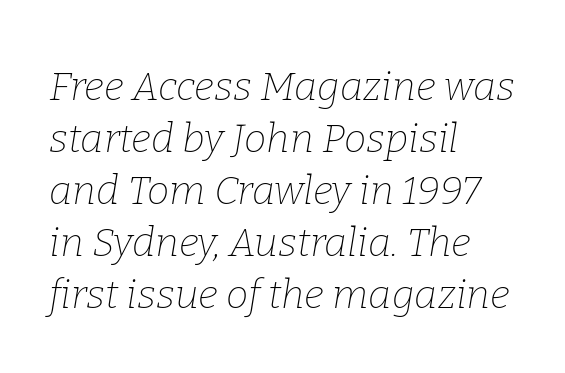
Classification — serif. Designer's note — italics engaged. The tracking reads as untouched default to a designer's eye. The passage shown is typed in a proportional face where columns would drift. Type without underlining. A light-to-regular cut is what we see here.
